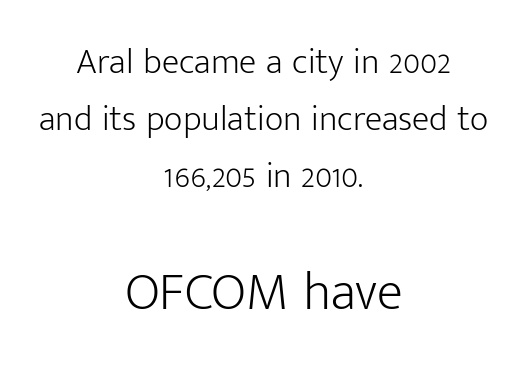
{"serif": "no", "italic": "no", "bold": "no", "weight": "light", "width": "normal", "stroke_contrast": "low", "x_height": "medium", "monospaced": "no", "underline": "no", "align": "center", "line_spacing": "normal", "line_spacing_ratio": 1.59, "letter_spacing": "normal", "letter_spacing_em": 0.0, "larger_block": "second", "size_ratio": 1.5, "glyph_px": 54}
